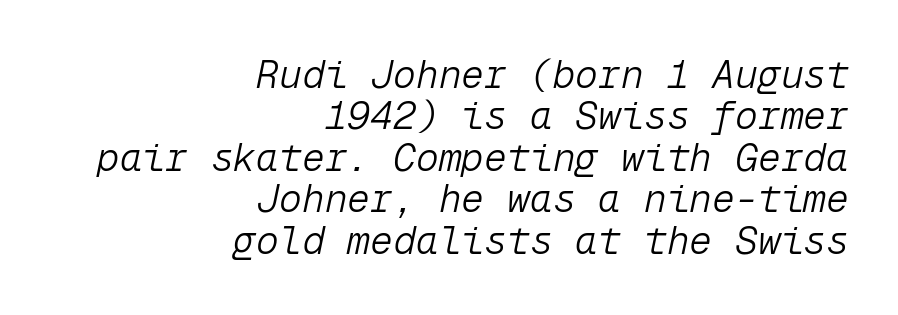
{"italic": "yes", "lean": "right", "slant_degrees": 12, "bold": "no", "weight": "light", "width": "normal", "stroke_contrast": "low", "x_height": "medium", "monospaced": "yes", "underline": "no", "align": "right", "line_spacing": "tight", "line_spacing_ratio": 1.09, "letter_spacing": "normal", "letter_spacing_em": 0.0, "glyph_px": 38}
